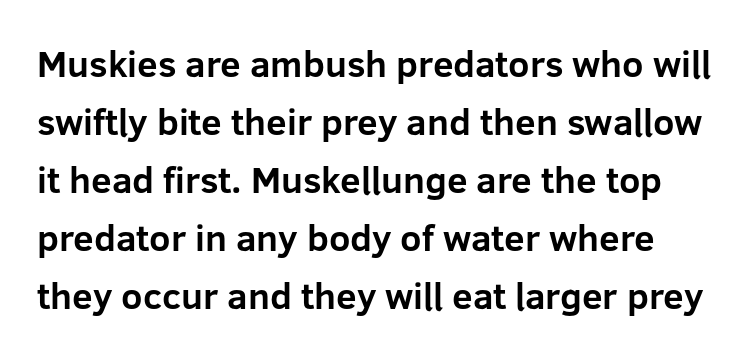
Q: Is the text bold? A: Yes.
Q: Is the text italic (slanted)? A: No, it is upright.
Q: Is the typeface a serif or a sans-serif typeface? A: Sans-serif.
Q: Is the text underlined? A: No.
Q: Is the spacing between letters normal or unusually wide? A: Normal.
Q: Is the spacing between lines tight, normal or loose? A: Normal.
Q: Width (condensed, normal, or wide)? A: Normal.
Q: Stroke contrast? A: Low.
Q: x-height? A: Medium.
Q: Monospaced? A: No.
